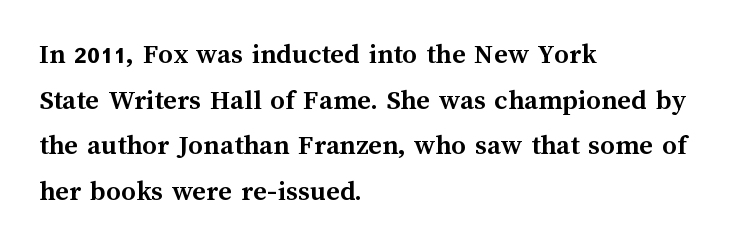
Whoever set this chose a conventional vertical rhythm. The sample has been set heavy, in full bold. Characters follow at the spacing the type designer built in. The type sits square on the baseline with zero lean.
